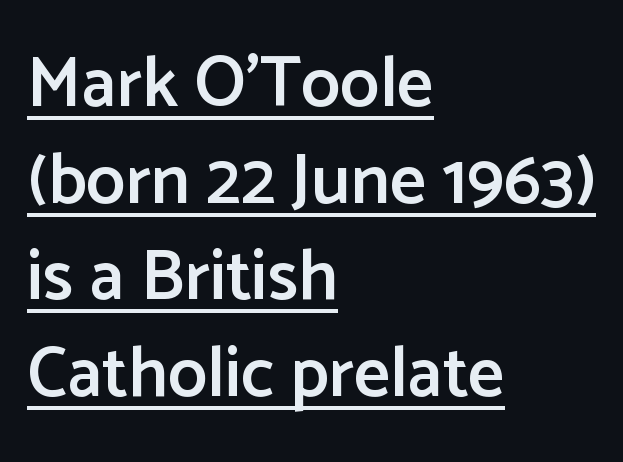
A classic flush-left, rag-right setting is used for this passage. The vertical gap from one line to the next is medium. Rendered with straight, roman letterforms. Strokes here are thickened, but only to semibold level. The specimen includes a rule beneath the text block's lines. This rendering employs a face without finishing strokes, i.e., a sans-serif.
